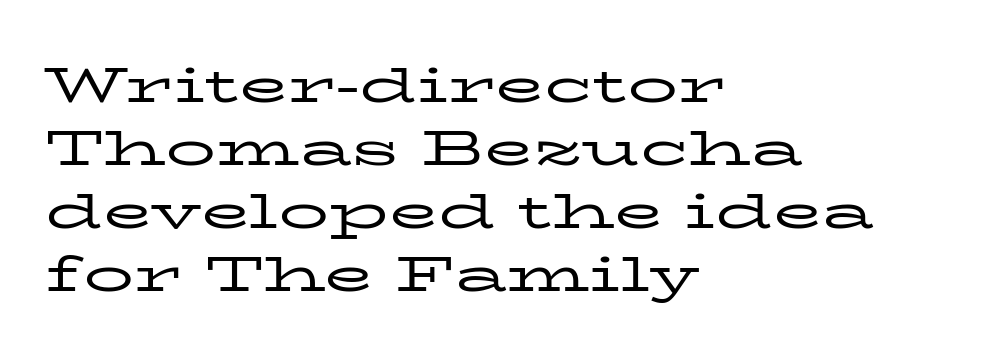
These lines are rendered in a variable-pitch font. Nobody touched the tracking dial on this one. Posture: straight, roman, zero tilt. Letters have the restrained weight of plain body copy at most. Line beginnings align vertically; line endings do not. Decoration check: the copy has no underline.
